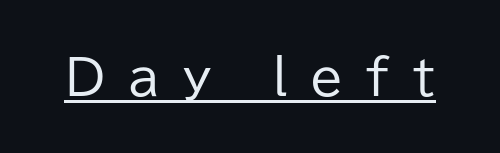
{"serif": "no", "italic": "no", "bold": "no", "weight": "regular", "width": "normal", "stroke_contrast": "low", "x_height": "medium", "monospaced": "no", "underline": "yes", "letter_spacing": "wide", "letter_spacing_em": 0.47, "glyph_px": 48}
